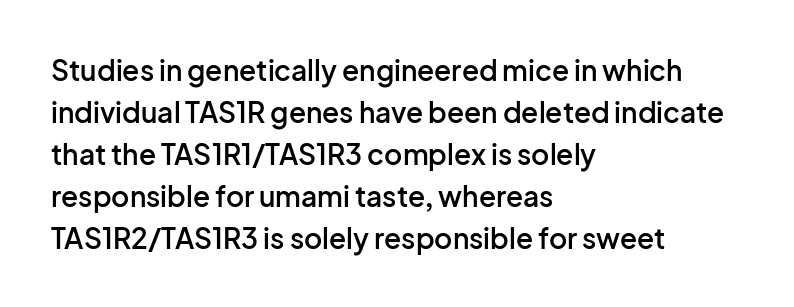
{"serif": "no", "italic": "no", "bold": "semi", "weight": "semibold", "width": "normal", "stroke_contrast": "low", "x_height": "medium", "monospaced": "no", "underline": "no", "align": "left", "line_spacing": "normal", "line_spacing_ratio": 1.5, "letter_spacing": "normal", "letter_spacing_em": 0.0, "glyph_px": 28}
